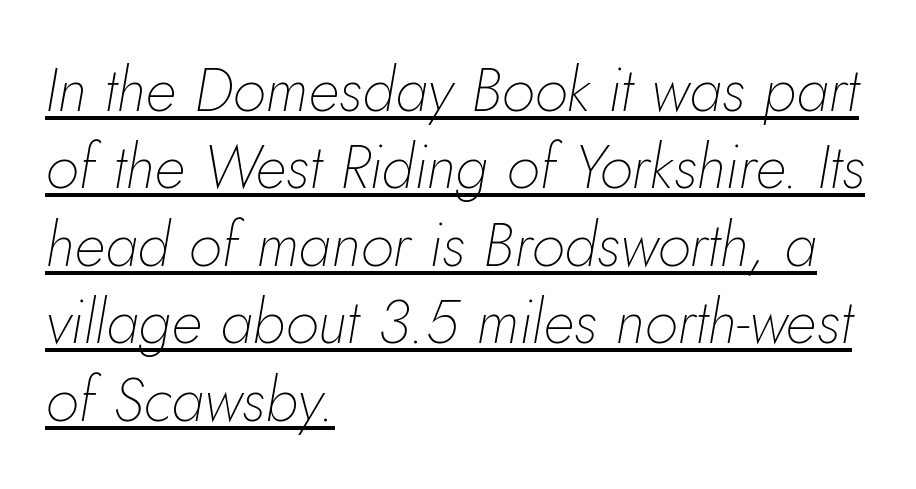
A typesetter would call this leading conventional body-copy spacing. The lettering tilts uniformly, giving the passage an italic look. Note the varied advance widths — an 'i' is clearly narrower than an 'm'. Nothing heavy about these letters — not bold at all. The text block is weighted toward the left margin, trailing off unevenly rightward. Is the letter spacing exaggerated? No — it looks like the ordinary default.
